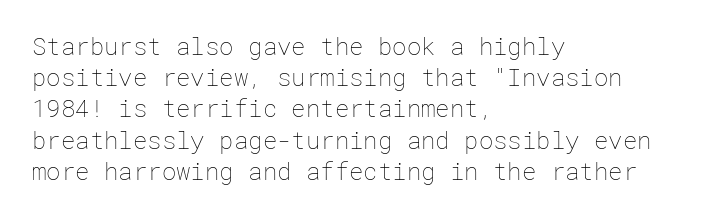
The ragged edge is on the right, which tells us the setting is flush left. The passage shown is not underscored anywhere. These lines were composed using upright roman letters. This sample uses plain, unmodified letter spacing. Reading down the column, the eye jumps a familiar distance to each next line.
